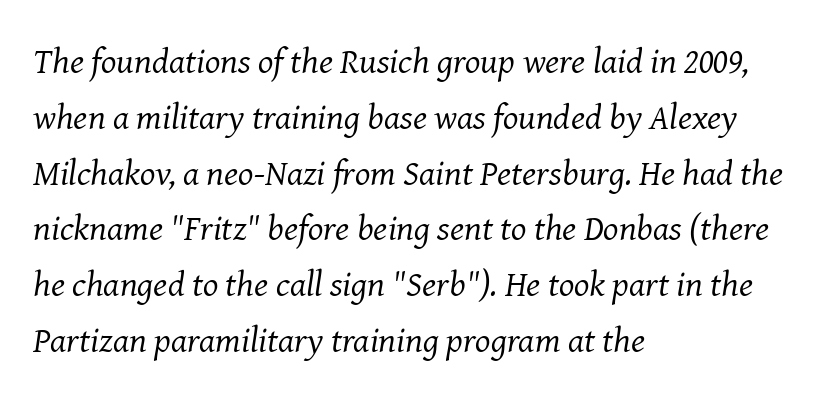
{"serif": "yes", "italic": "yes", "lean": "right", "slant_degrees": 8, "bold": "no", "weight": "regular", "width": "normal", "stroke_contrast": "medium", "x_height": "medium", "monospaced": "no", "underline": "no", "align": "left", "line_spacing": "normal", "line_spacing_ratio": 1.55, "letter_spacing": "normal", "letter_spacing_em": 0.0, "glyph_px": 36}
